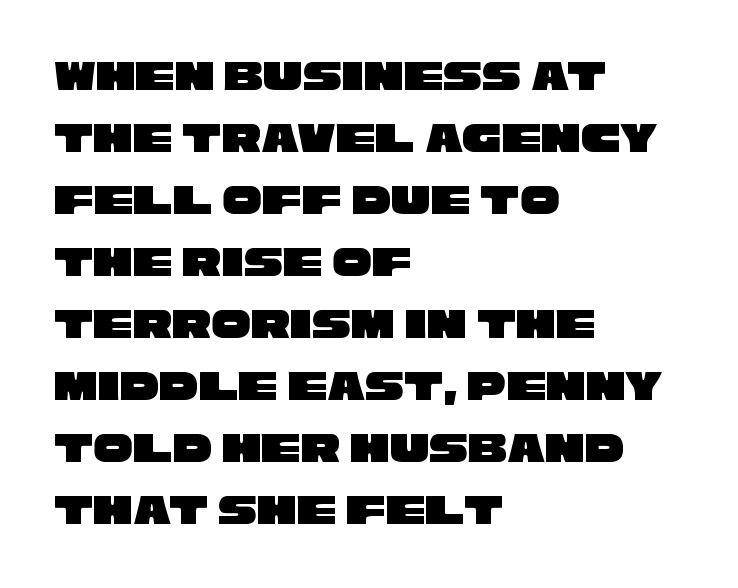
{"serif": "no", "width": "wide", "stroke_contrast": "low", "x_height": "large", "monospaced": "no", "underline": "no", "align": "left", "line_spacing": "normal", "line_spacing_ratio": 1.41, "letter_spacing": "normal", "letter_spacing_em": 0.0, "glyph_px": 44}
